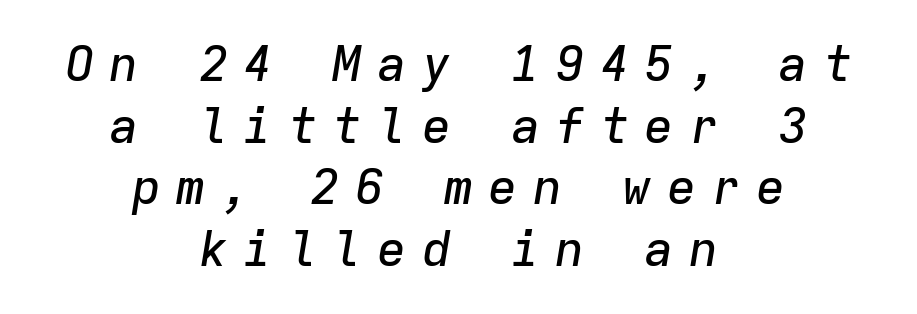
The image shows 49 px text type, italic (leaning right), monospaced; set centered, normal line spacing (1.26x), unusually wide letter spacing (+0.31 em), not underlined; low stroke contrast and a medium x-height.
